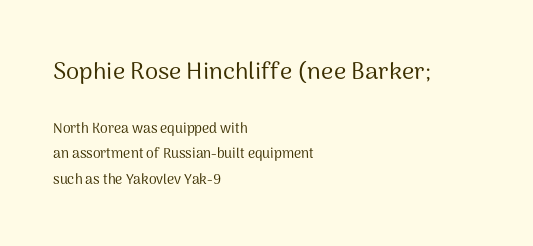
The image shows 24 px text type, upright; set left-aligned, line spacing 1.85x, normal letter spacing, not underlined; the first (top) block is 1.71x larger.
